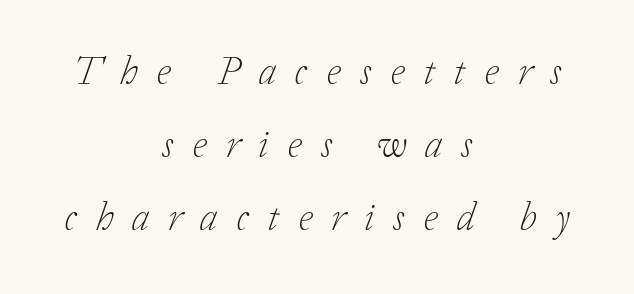
Stroke terminals: seriffed. Leftover space on each line is divided equally before and after the words. Each letter keeps its own natural width here, so spacing adapts to shape. Would a proofreader flag this as italicized? Yes. Is the letter spacing exaggerated? Yes — the characters are pushed far apart. Quick note: underline off.
